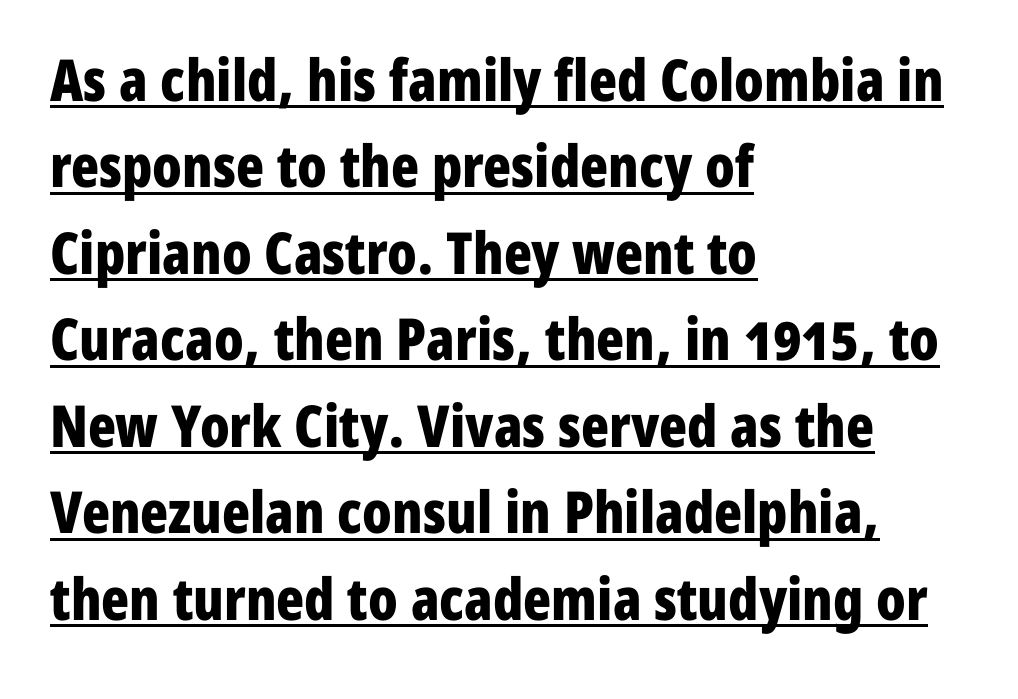
Q: Is the text bold? A: Yes.
Q: Is the text italic (slanted)? A: No, it is upright.
Q: Is the typeface a serif or a sans-serif typeface? A: Sans-serif.
Q: Is the text underlined? A: Yes.
Q: How is the paragraph aligned? A: Left-aligned.
Q: Is the spacing between letters normal or unusually wide? A: Normal.
Q: Is the spacing between lines tight, normal or loose? A: Normal.
Q: Width (condensed, normal, or wide)? A: Condensed.
Q: Stroke contrast? A: Low.
Q: x-height? A: Medium.
Q: Monospaced? A: No.
